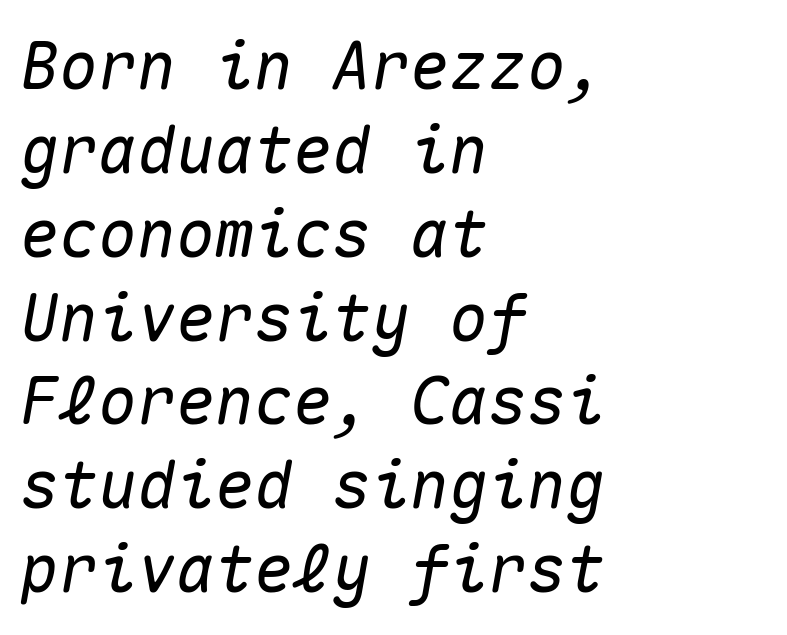
Q: Is the text italic (slanted)? A: Yes, it leans right by about 10 degrees.
Q: Is the text underlined? A: No.
Q: How is the paragraph aligned? A: Left-aligned.
Q: Is the spacing between letters normal or unusually wide? A: Normal.
Q: Is the spacing between lines tight, normal or loose? A: Normal.
Q: Width (condensed, normal, or wide)? A: Normal.
Q: Stroke contrast? A: Medium.
Q: x-height? A: Medium.
Q: Monospaced? A: Yes.
